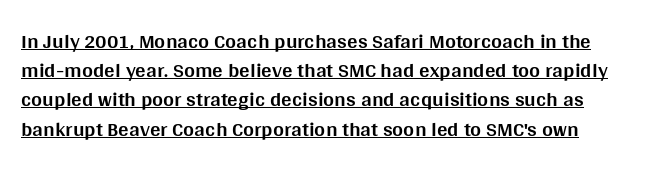
Q: Is the text bold? A: Yes.
Q: Is the text italic (slanted)? A: No, it is upright.
Q: Is the text underlined? A: Yes.
Q: How is the paragraph aligned? A: Left-aligned.
Q: Is the spacing between letters normal or unusually wide? A: Normal.
Q: Is the spacing between lines tight, normal or loose? A: Normal.
